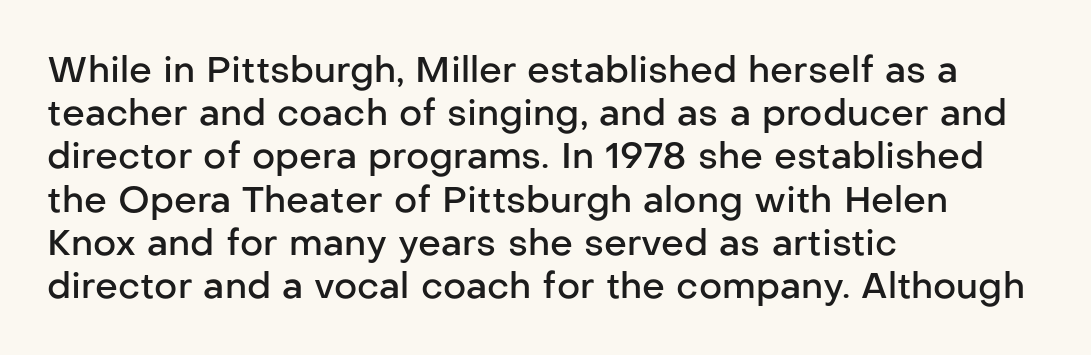
Honestly, there is no underline to notice here at all. Ordinary non-slanted type is in use. Grotesque or geometric, the face here clearly has no serifs. Typeset ragged right — the left edge is the straight one.
